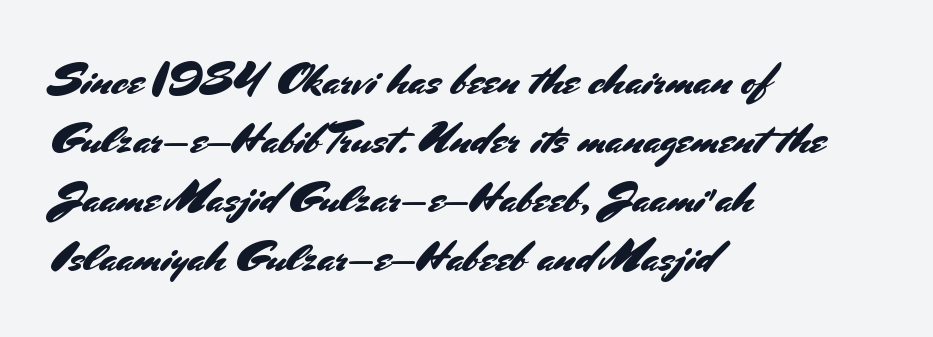
Q: Is the text italic (slanted)? A: Yes.
Q: Is the typeface a serif or a sans-serif typeface? A: Sans-serif.
Q: Is the text underlined? A: No.
Q: How is the paragraph aligned? A: Left-aligned.
Q: Is the spacing between letters normal or unusually wide? A: Normal.
Q: Is the spacing between lines tight, normal or loose? A: Normal.
Q: Width (condensed, normal, or wide)? A: Normal.
Q: Stroke contrast? A: Medium.
Q: x-height? A: Small.
Q: Monospaced? A: No.
